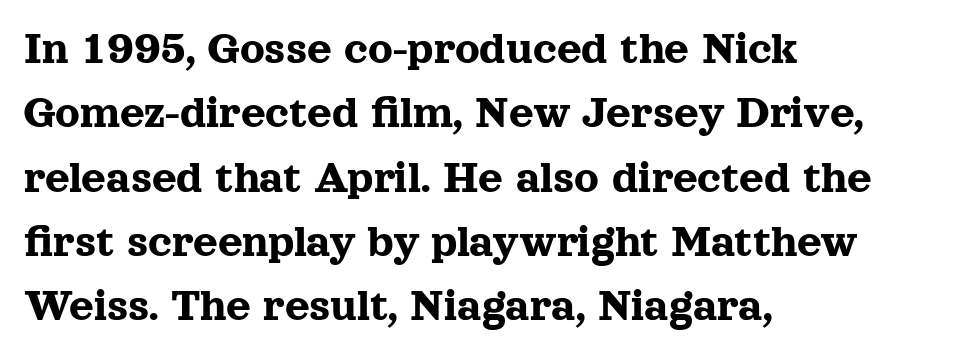
Q: Is the text italic (slanted)? A: No, it is upright.
Q: Is the typeface a serif or a sans-serif typeface? A: Serif.
Q: Is the text underlined? A: No.
Q: How is the paragraph aligned? A: Left-aligned.
Q: Is the spacing between letters normal or unusually wide? A: Normal.
Q: Is the spacing between lines tight, normal or loose? A: Normal.
Q: Width (condensed, normal, or wide)? A: Normal.
Q: x-height? A: Medium.
Q: Monospaced? A: No.
